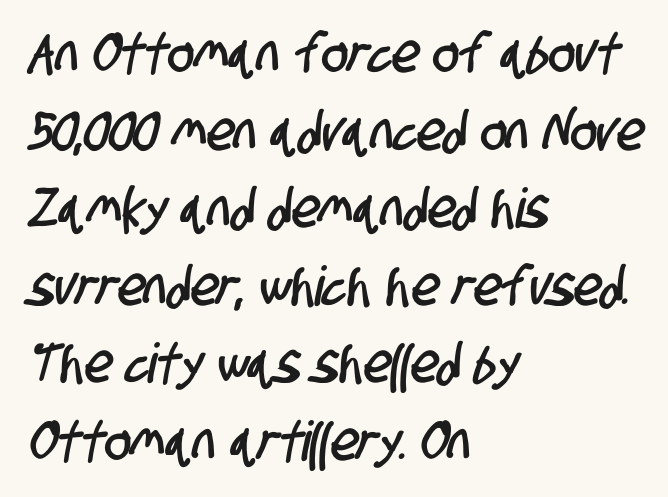
Q: Is the typeface a serif or a sans-serif typeface? A: Sans-serif.
Q: Is the text underlined? A: No.
Q: How is the paragraph aligned? A: Left-aligned.
Q: Is the spacing between letters normal or unusually wide? A: Normal.
Q: Is the spacing between lines tight, normal or loose? A: Normal.
Q: Width (condensed, normal, or wide)? A: Condensed.
Q: Stroke contrast? A: Low.
Q: x-height? A: Large.
Q: Monospaced? A: No.
